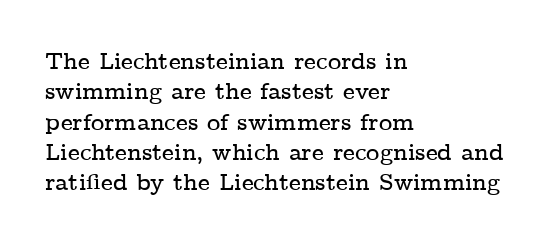
{"italic": "no", "underline": "no", "align": "left", "line_spacing": "normal", "line_spacing_ratio": 1.32, "letter_spacing": "normal", "letter_spacing_em": 0.0, "glyph_px": 23}
